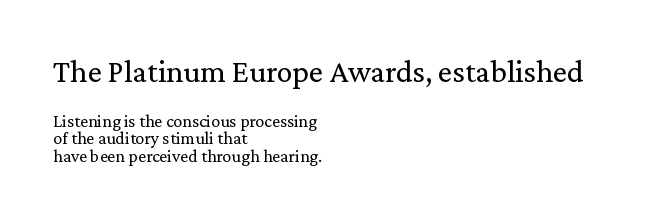
This sample uses plain, unmodified letter spacing. If you drew a line through each stem, it would be perfectly vertical. Type size steps down from the first block to the second. A classic flush-left, rag-right setting is used for this passage. Bold? No — there's no thickening of the strokes.
